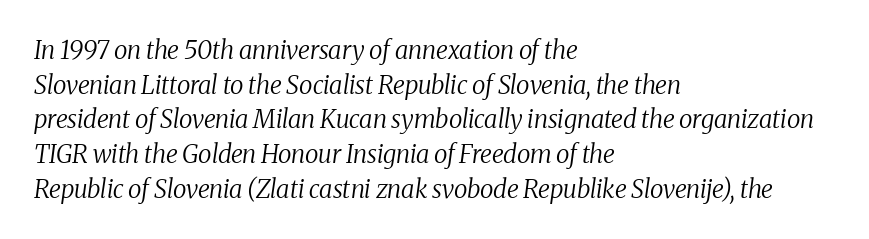
Regarding leading, the lines here are spaced in the standard way. When letters slant like this, we call the style italic. This rendering features lettering with no underline. The typesetter chose a ragged-right arrangement here. Counters stay open thanks to moderate or lighter strokes.
